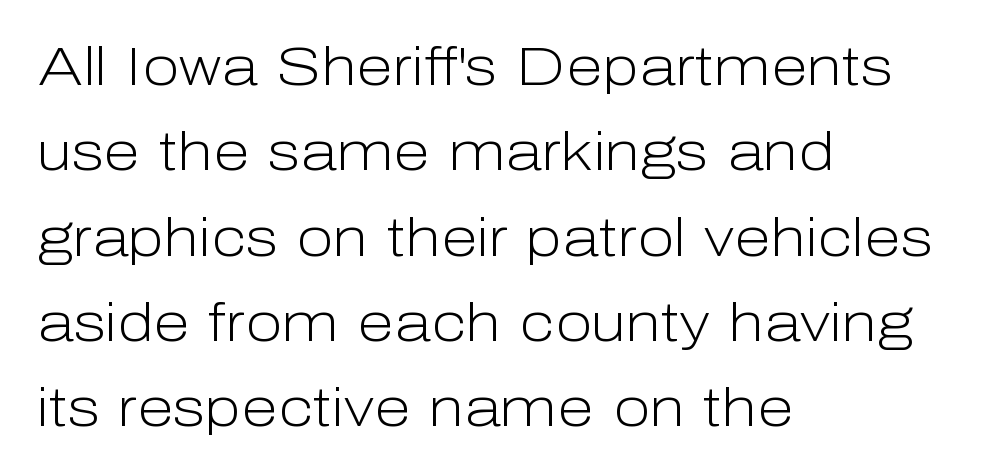
{"serif": "no", "italic": "no", "bold": "no", "weight": "light", "width": "normal", "stroke_contrast": "low", "x_height": "medium", "monospaced": "no", "underline": "no", "align": "left", "line_spacing": "normal", "line_spacing_ratio": 1.58, "letter_spacing": "normal", "letter_spacing_em": 0.0, "glyph_px": 54}
